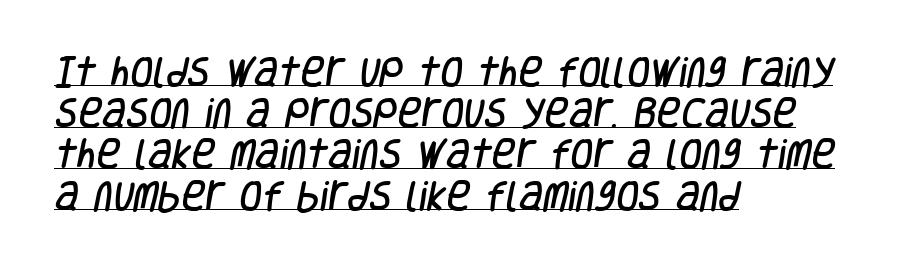
Typographically, this falls in the sans-serif category. Note the varied advance widths — an 'i' is clearly narrower than an 'm'. The type is set solid horizontally, with unmodified tracking. Descenders here cross a horizontal rule under the line.
